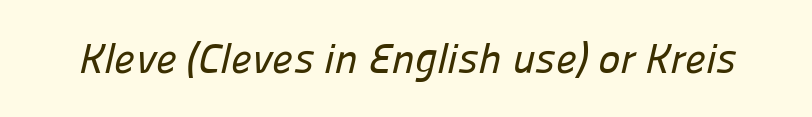
Q: Is the typeface a serif or a sans-serif typeface? A: Sans-serif.
Q: Is the text underlined? A: No.
Q: Is the spacing between letters normal or unusually wide? A: Normal.
Q: Width (condensed, normal, or wide)? A: Normal.
Q: Stroke contrast? A: Low.
Q: x-height? A: Medium.
Q: Monospaced? A: No.
